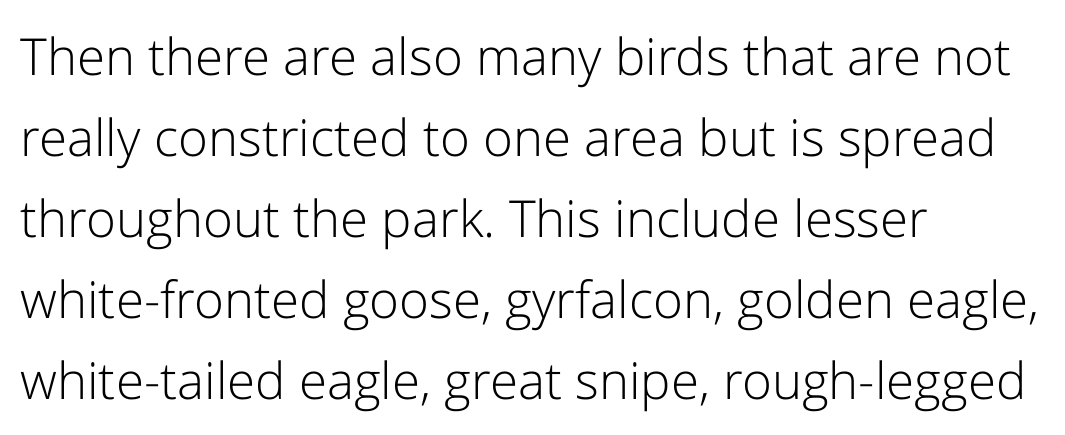
The image shows 51 px light sans-serif type, upright; set left-aligned, normal line spacing (1.59x), normal letter spacing, not underlined; low stroke contrast and a medium x-height.
